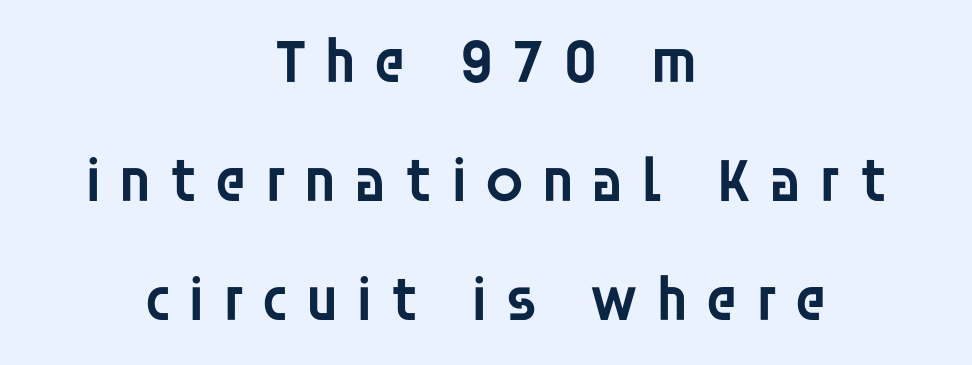
{"serif": "no", "italic": "no", "bold": "semi", "weight": "semibold", "width": "normal", "stroke_contrast": "low", "x_height": "large", "monospaced": "no", "underline": "no", "align": "center", "line_spacing_ratio": 1.89, "letter_spacing": "wide", "letter_spacing_em": 0.25, "glyph_px": 63}
